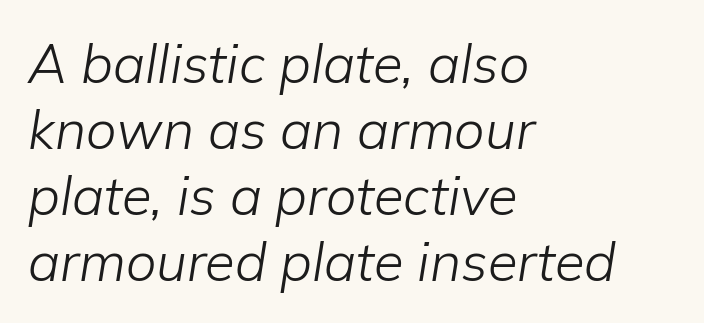
The image shows 54 px light type, italic (leaning right); set left-aligned, line spacing 1.22x, normal letter spacing, not underlined; low stroke contrast and a medium x-height.
